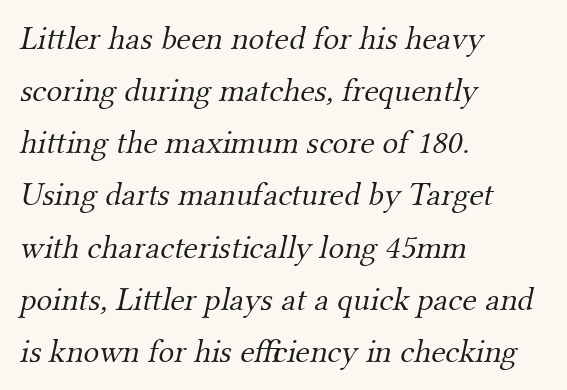
Q: Is the text bold? A: No.
Q: Is the typeface a serif or a sans-serif typeface? A: Serif.
Q: Is the text underlined? A: No.
Q: How is the paragraph aligned? A: Left-aligned.
Q: Is the spacing between letters normal or unusually wide? A: Normal.
Q: Is the spacing between lines tight, normal or loose? A: Normal.
Q: Width (condensed, normal, or wide)? A: Normal.
Q: Stroke contrast? A: Medium.
Q: x-height? A: Small.
Q: Monospaced? A: No.
